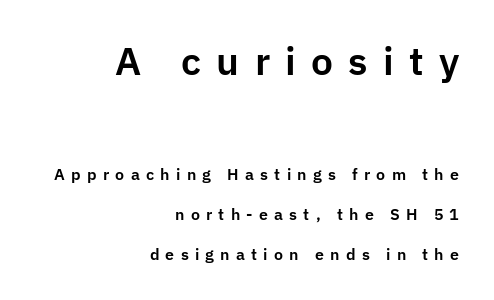
{"serif": "no", "italic": "no", "width": "normal", "stroke_contrast": "low", "x_height": "medium", "monospaced": "no", "underline": "no", "align": "right", "line_spacing": "loose", "line_spacing_ratio": 2.49, "letter_spacing": "wide", "letter_spacing_em": 0.39, "larger_block": "first", "size_ratio": 2.44, "glyph_px": 39}
